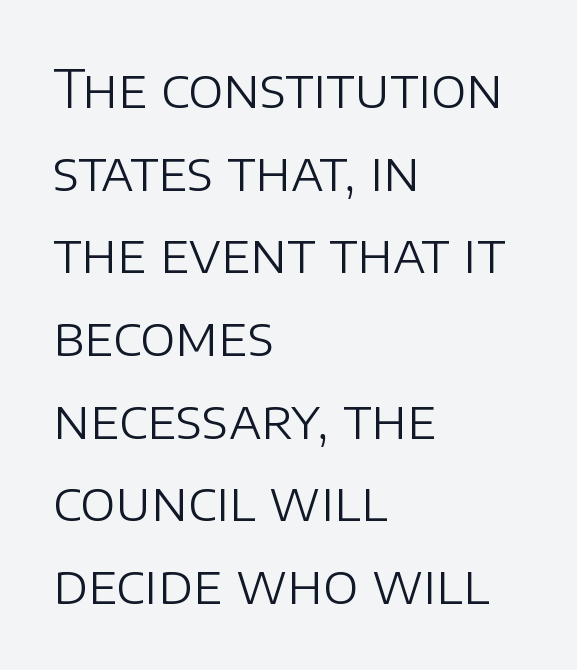
{"serif": "no", "italic": "no", "bold": "no", "weight": "light", "width": "normal", "stroke_contrast": "low", "x_height": "large", "monospaced": "no", "underline": "no", "align": "left", "line_spacing": "normal", "line_spacing_ratio": 1.56, "letter_spacing": "normal", "letter_spacing_em": 0.0, "glyph_px": 53}
